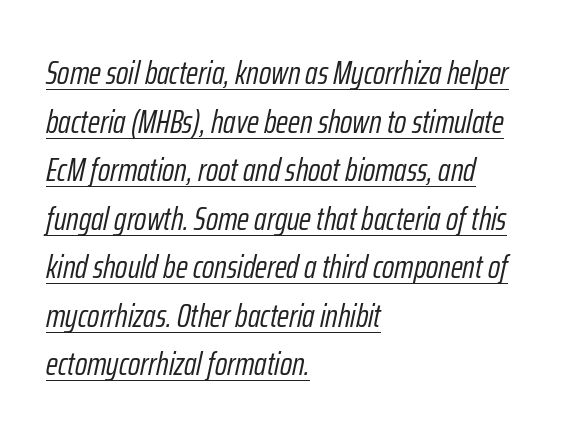
Q: Is the text bold? A: No.
Q: Is the text italic (slanted)? A: Yes, it leans right by about 12 degrees.
Q: Is the text underlined? A: Yes.
Q: How is the paragraph aligned? A: Left-aligned.
Q: Is the spacing between letters normal or unusually wide? A: Normal.
Q: Is the spacing between lines tight, normal or loose? A: Normal.
Q: Width (condensed, normal, or wide)? A: Condensed.
Q: Stroke contrast? A: Low.
Q: x-height? A: Medium.
Q: Monospaced? A: No.
